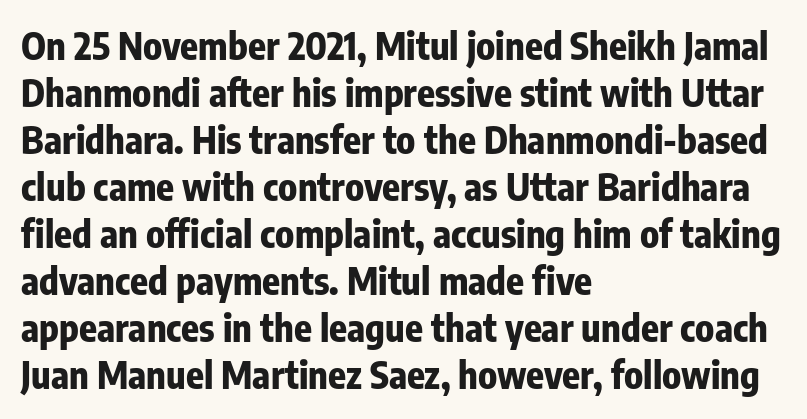
Q: Is the text bold? A: Yes.
Q: Is the text italic (slanted)? A: No, it is upright.
Q: Is the typeface a serif or a sans-serif typeface? A: Sans-serif.
Q: Is the text underlined? A: No.
Q: How is the paragraph aligned? A: Left-aligned.
Q: Is the spacing between letters normal or unusually wide? A: Normal.
Q: Is the spacing between lines tight, normal or loose? A: Normal.
Q: Width (condensed, normal, or wide)? A: Condensed.
Q: Stroke contrast? A: Low.
Q: x-height? A: Medium.
Q: Monospaced? A: No.
